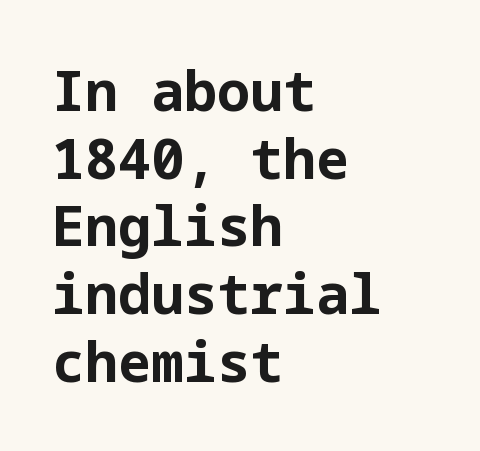
Line beginnings align vertically; line endings do not. You could call the tracking neutral — neither tight nor loose. Italic: no, the glyphs are upright roman. Note: no serifs on the glyphs.
